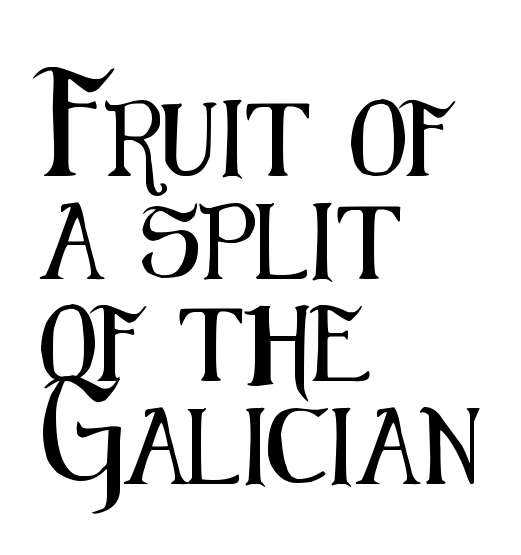
Q: Is the text italic (slanted)? A: No, it is upright.
Q: Is the text underlined? A: No.
Q: How is the paragraph aligned? A: Left-aligned.
Q: Is the spacing between letters normal or unusually wide? A: Normal.
Q: Is the spacing between lines tight, normal or loose? A: Normal.
Q: Width (condensed, normal, or wide)? A: Condensed.
Q: Stroke contrast? A: Medium.
Q: x-height? A: Medium.
Q: Monospaced? A: No.
